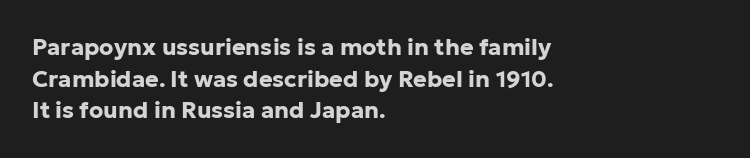
The image shows 23 px bold type, upright; set left-aligned, normal line spacing (1.38x), normal letter spacing, not underlined.
